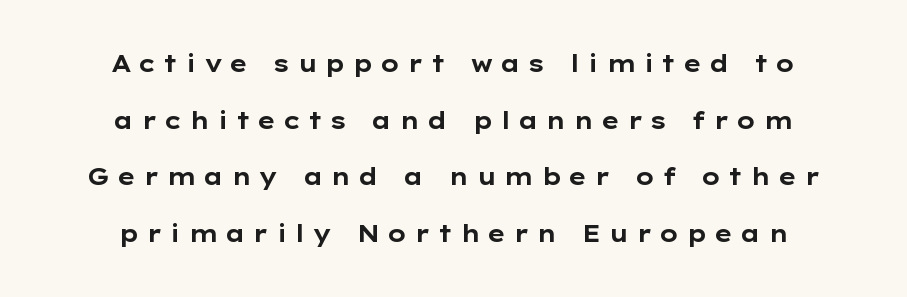
Q: Is the text bold? A: Yes.
Q: Is the text italic (slanted)? A: No, it is upright.
Q: Is the text underlined? A: No.
Q: How is the paragraph aligned? A: Centered.
Q: Is the spacing between letters normal or unusually wide? A: Unusually wide.
Q: Is the spacing between lines tight, normal or loose? A: Loose.
